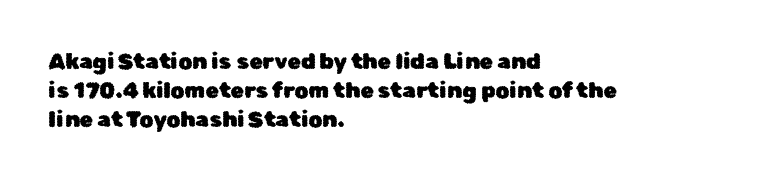
The image shows 22 px text type, upright; set left-aligned, normal line spacing (1.31x), normal letter spacing, not underlined.
